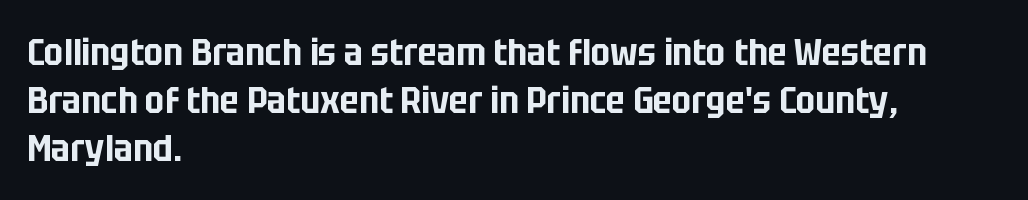
{"serif": "no", "italic": "no", "width": "condensed", "stroke_contrast": "low", "x_height": "large", "monospaced": "no", "underline": "no", "align": "left", "line_spacing": "normal", "line_spacing_ratio": 1.26, "letter_spacing": "normal", "letter_spacing_em": 0.0, "glyph_px": 38}
